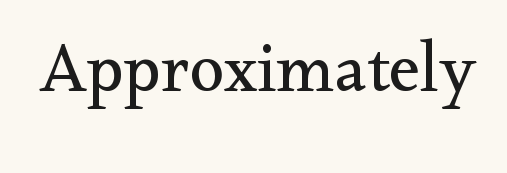
The image shows 70 px regular-weight serif type, upright; set normal letter spacing, not underlined; medium stroke contrast and a small x-height.
